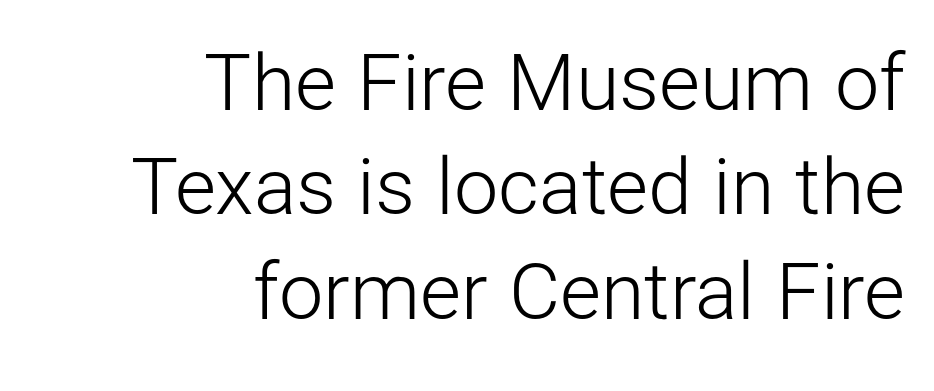
Is there any slant? The stems are plumb. Compared with a typical body face, this is equally light or lighter still. Layout note: lines flush right. These lines sit exactly where default settings would place them. Varying glyph widths throughout — classic text-font behaviour.
